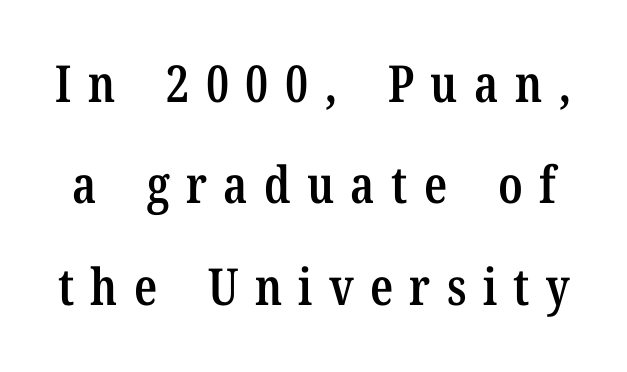
{"serif": "yes", "italic": "no", "bold": "semi", "weight": "semibold", "width": "condensed", "stroke_contrast": "low", "x_height": "medium", "monospaced": "no", "underline": "no", "line_spacing": "loose", "line_spacing_ratio": 1.99, "letter_spacing": "wide", "letter_spacing_em": 0.32, "glyph_px": 51}
